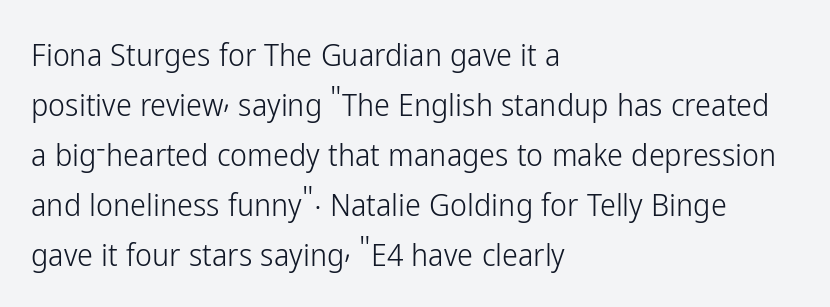
The glyphs in this specimen are sans serif. Is the letter spacing exaggerated? No — it looks like the ordinary default. Varying glyph widths throughout — classic text-font behaviour. Vertical strokes here are truly vertical.
